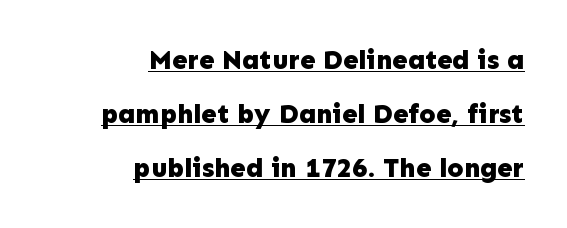
The image shows 27 px bold type, upright; set right-aligned, loose line spacing (2.0x), normal letter spacing, underlined.
